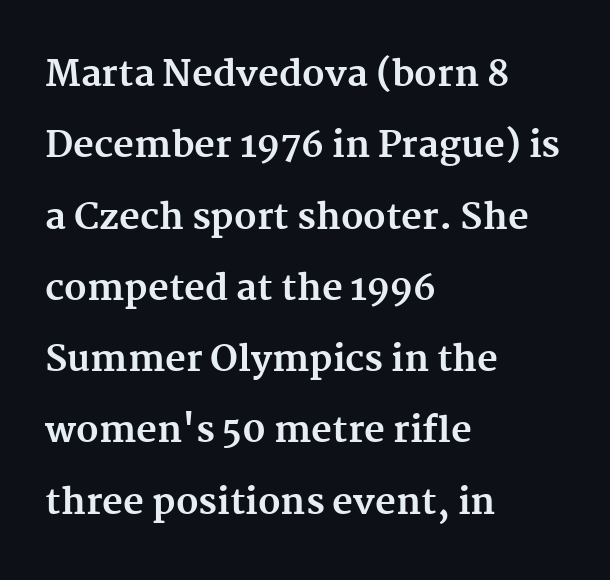
{"serif": "yes", "italic": "no", "bold": "yes", "weight": "bold", "width": "normal", "stroke_contrast": "medium", "x_height": "medium", "monospaced": "no", "underline": "no", "align": "left", "line_spacing": "loose", "line_spacing_ratio": 1.98, "letter_spacing": "normal", "letter_spacing_em": 0.0, "glyph_px": 36}
